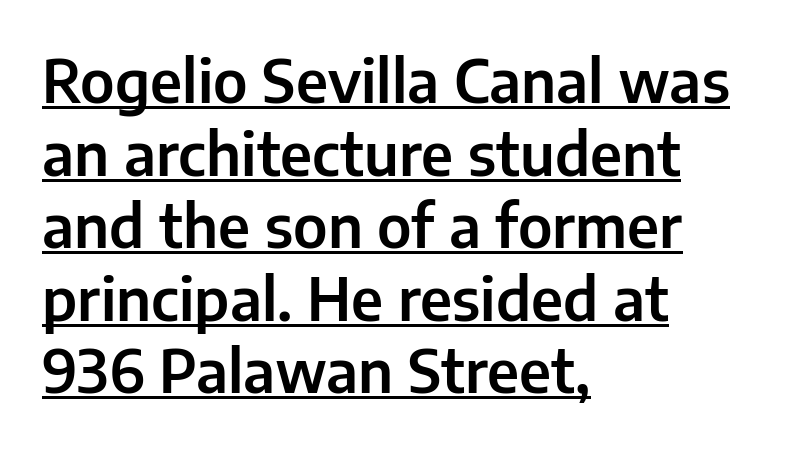
Q: Is the text italic (slanted)? A: No, it is upright.
Q: Is the typeface a serif or a sans-serif typeface? A: Sans-serif.
Q: Is the text underlined? A: Yes.
Q: How is the paragraph aligned? A: Left-aligned.
Q: Is the spacing between letters normal or unusually wide? A: Normal.
Q: Width (condensed, normal, or wide)? A: Normal.
Q: Stroke contrast? A: Low.
Q: x-height? A: Medium.
Q: Monospaced? A: No.
